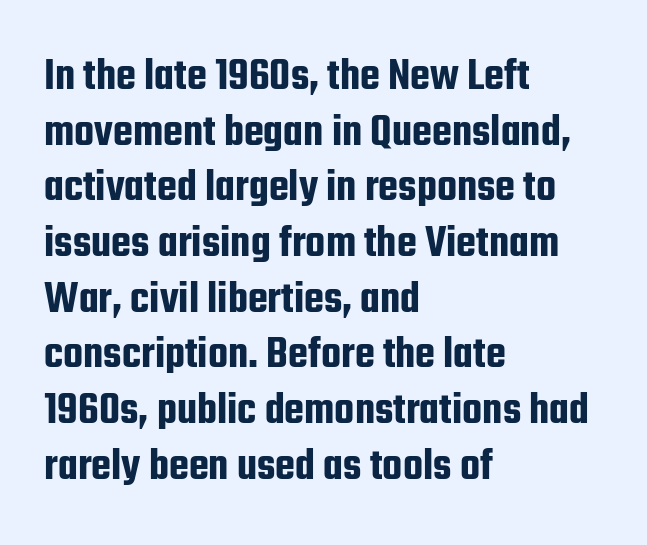
Q: Is the text italic (slanted)? A: No, it is upright.
Q: Is the typeface a serif or a sans-serif typeface? A: Sans-serif.
Q: Is the text underlined? A: No.
Q: How is the paragraph aligned? A: Left-aligned.
Q: Is the spacing between letters normal or unusually wide? A: Normal.
Q: Width (condensed, normal, or wide)? A: Condensed.
Q: Stroke contrast? A: Low.
Q: x-height? A: Medium.
Q: Monospaced? A: No.
